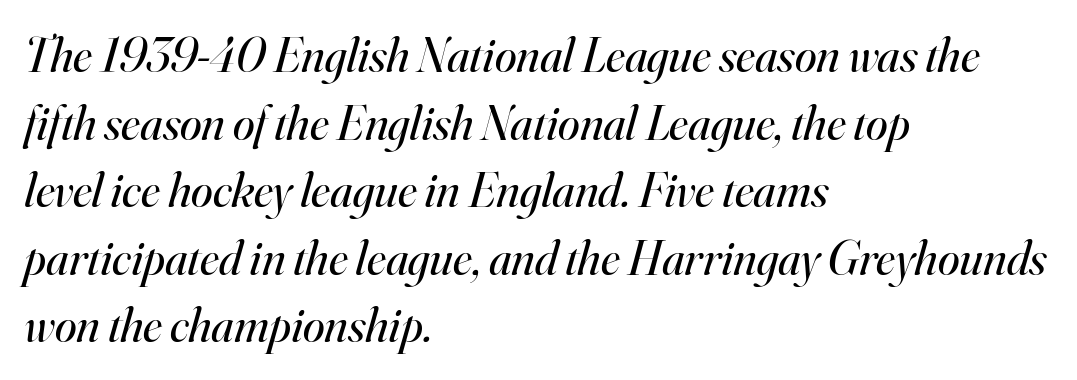
The image shows 49 px regular-weight serif type, italic (leaning right); set left-aligned, normal line spacing (1.38x), normal letter spacing, not underlined; high stroke contrast and a small x-height.
